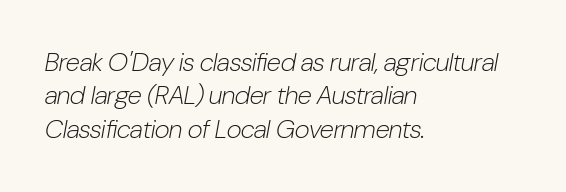
{"italic": "yes", "lean": "right", "slant_degrees": 10, "bold": "no", "underline": "no", "align": "left", "line_spacing": "normal", "line_spacing_ratio": 1.28, "letter_spacing": "normal", "letter_spacing_em": 0.0, "glyph_px": 26}
